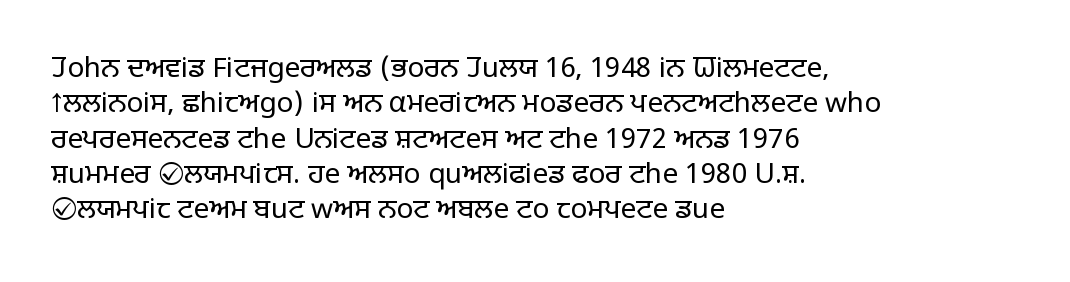
{"serif": "no", "italic": "no", "bold": "no", "weight": "light", "width": "normal", "stroke_contrast": "low", "x_height": "large", "monospaced": "no", "underline": "no", "align": "left", "line_spacing": "normal", "line_spacing_ratio": 1.26, "letter_spacing": "normal", "letter_spacing_em": 0.0, "glyph_px": 28}
